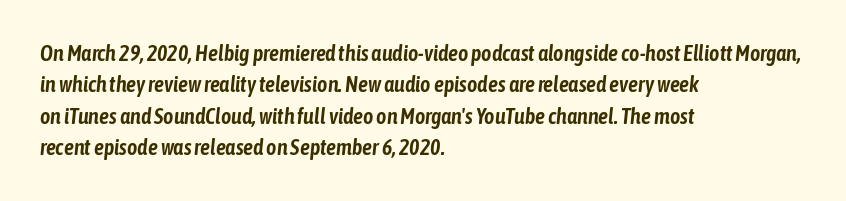
Horizontally, the lines are justified to the leading edge only. In terms of leading, this rendering sits right in the middle. Look at the tracking — it's just the regular setting, nothing added. Lines of text with bare space underneath. Characters are canted at an angle relative to the baseline's perpendicular.
